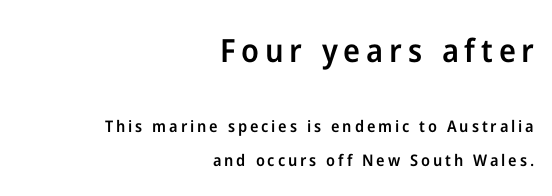
The image shows 32 px semibold sans-serif type, upright; set right-aligned, loose line spacing (2.09x), not underlined; the first (top) block is 2.0x larger; low stroke contrast and a medium x-height.
